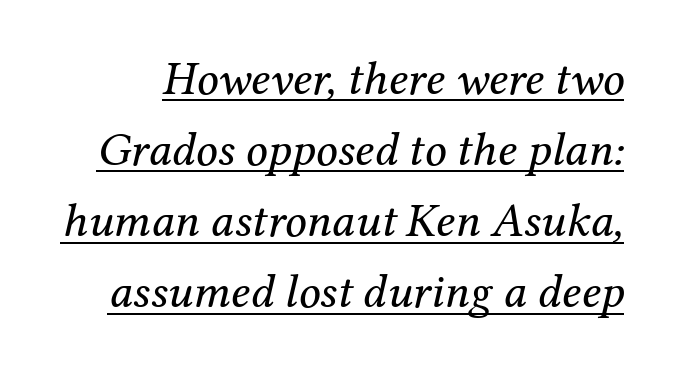
{"serif": "yes", "italic": "yes", "lean": "right", "slant_degrees": 12, "bold": "no", "weight": "regular", "width": "normal", "stroke_contrast": "medium", "x_height": "medium", "monospaced": "no", "underline": "yes", "line_spacing": "normal", "line_spacing_ratio": 1.48, "letter_spacing": "normal", "letter_spacing_em": 0.0, "glyph_px": 48}
